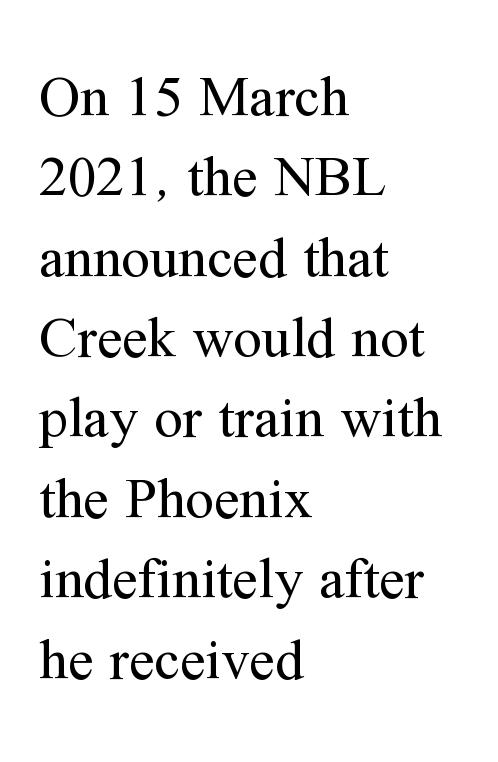
Q: Is the text bold? A: No.
Q: Is the text italic (slanted)? A: No, it is upright.
Q: Is the typeface a serif or a sans-serif typeface? A: Serif.
Q: Is the text underlined? A: No.
Q: How is the paragraph aligned? A: Left-aligned.
Q: Is the spacing between letters normal or unusually wide? A: Normal.
Q: Is the spacing between lines tight, normal or loose? A: Normal.
Q: Width (condensed, normal, or wide)? A: Normal.
Q: Stroke contrast? A: Medium.
Q: x-height? A: Medium.
Q: Monospaced? A: No.
